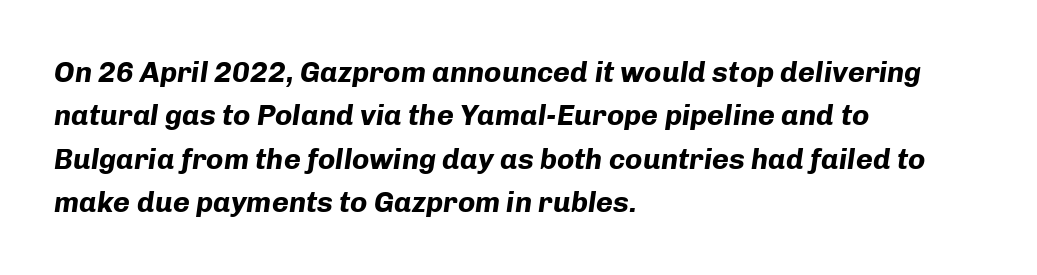
Horizontal alignment here is leftward, the default for most running prose. A typesetter would call this leading conventional body-copy spacing. Tracking here is standard; glyphs follow each other at the usual distance. As a designer I'd log this as weight 700, bold. The passage shown is not underscored anywhere.
